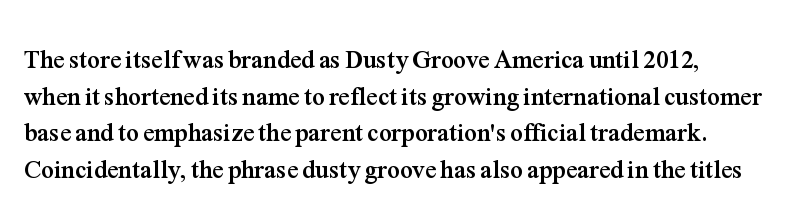
{"italic": "no", "bold": "yes", "underline": "no", "line_spacing": "normal", "line_spacing_ratio": 1.47, "letter_spacing": "normal", "letter_spacing_em": 0.0, "glyph_px": 25}
